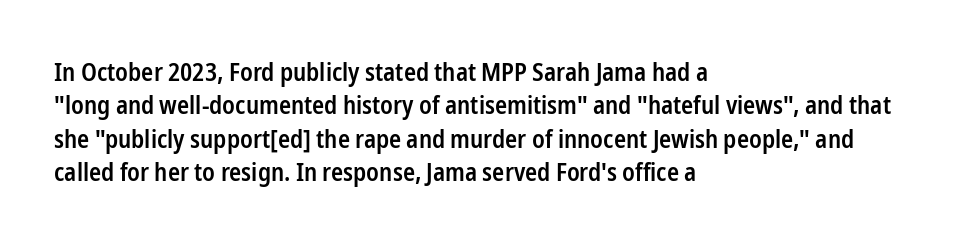
The image shows 25 px text type, upright; set left-aligned, normal line spacing (1.34x), normal letter spacing, not underlined.
